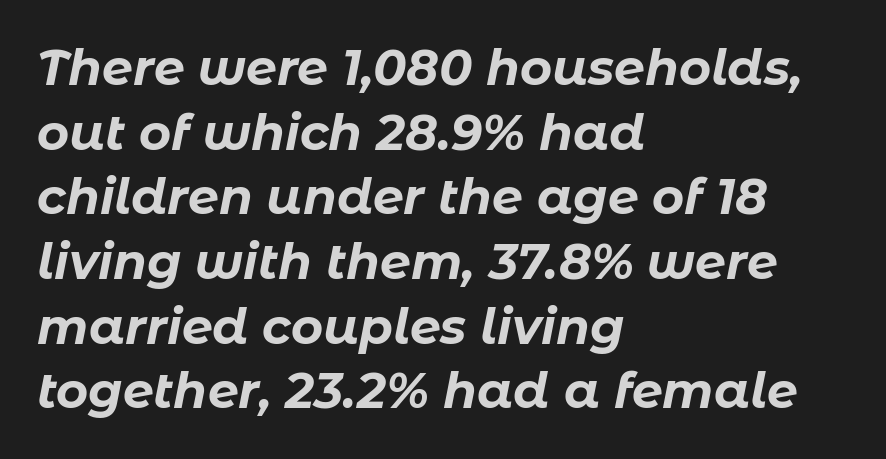
Q: Is the text bold? A: Yes.
Q: Is the text italic (slanted)? A: Yes, it leans right by about 11 degrees.
Q: Is the text underlined? A: No.
Q: How is the paragraph aligned? A: Left-aligned.
Q: Is the spacing between letters normal or unusually wide? A: Normal.
Q: Is the spacing between lines tight, normal or loose? A: Normal.
Q: Width (condensed, normal, or wide)? A: Normal.
Q: Stroke contrast? A: Low.
Q: x-height? A: Medium.
Q: Monospaced? A: No.
